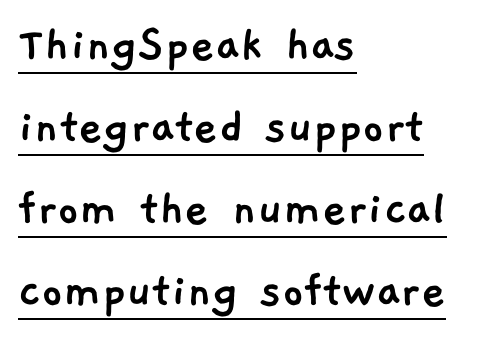
Q: Is the typeface a serif or a sans-serif typeface? A: Sans-serif.
Q: Is the text underlined? A: Yes.
Q: How is the paragraph aligned? A: Left-aligned.
Q: Is the spacing between letters normal or unusually wide? A: Normal.
Q: Is the spacing between lines tight, normal or loose? A: Normal.
Q: Width (condensed, normal, or wide)? A: Normal.
Q: Stroke contrast? A: Low.
Q: x-height? A: Medium.
Q: Monospaced? A: No.
